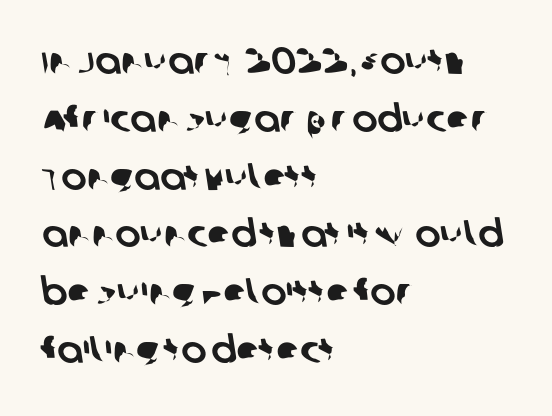
Q: Is the typeface a serif or a sans-serif typeface? A: Sans-serif.
Q: Is the text underlined? A: No.
Q: How is the paragraph aligned? A: Left-aligned.
Q: Is the spacing between letters normal or unusually wide? A: Normal.
Q: Is the spacing between lines tight, normal or loose? A: Normal.
Q: Width (condensed, normal, or wide)? A: Normal.
Q: Stroke contrast? A: Low.
Q: x-height? A: Large.
Q: Monospaced? A: No.
